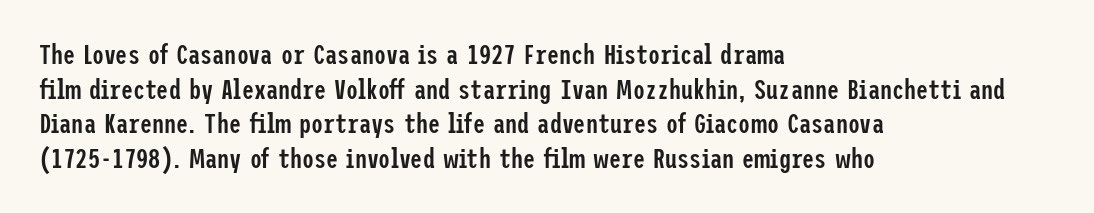
Set as a demibold, roughly 600 on the weight scale. The rendering anchors every line to the left-hand side. Tracking here is standard; glyphs follow each other at the usual distance. In terms of posture, this sample is upright. Each row of text sits above clean, open space.
